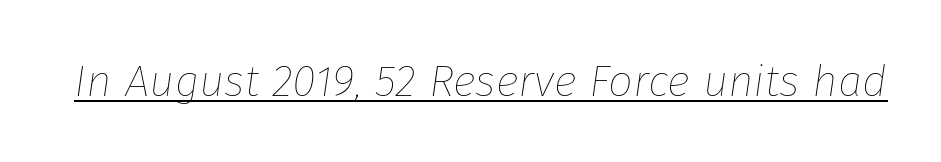
The image shows 44 px thin type, italic (leaning right); set normal letter spacing, underlined; low stroke contrast and a medium x-height.
